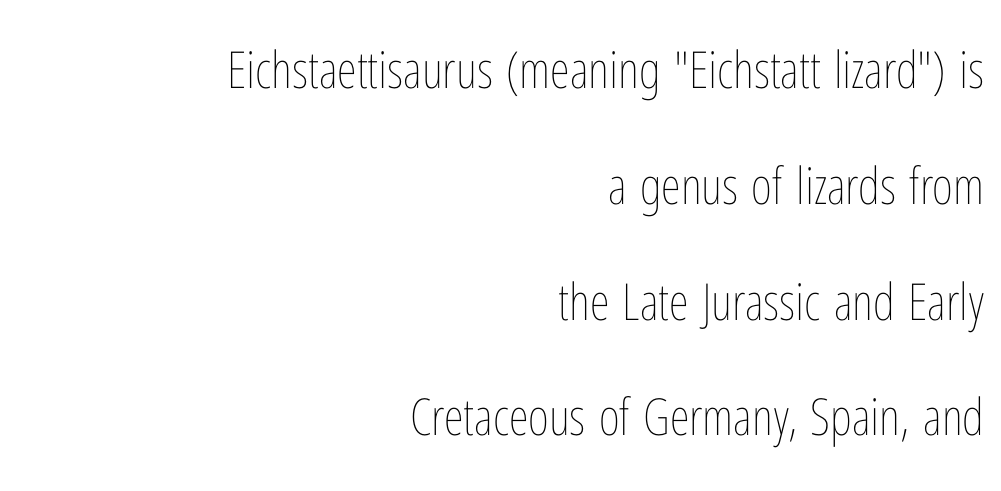
Q: Is the text bold? A: No.
Q: Is the text italic (slanted)? A: No, it is upright.
Q: Is the text underlined? A: No.
Q: How is the paragraph aligned? A: Right-aligned.
Q: Is the spacing between letters normal or unusually wide? A: Normal.
Q: Is the spacing between lines tight, normal or loose? A: Loose.
Q: Width (condensed, normal, or wide)? A: Condensed.
Q: Stroke contrast? A: Low.
Q: x-height? A: Medium.
Q: Monospaced? A: No.
